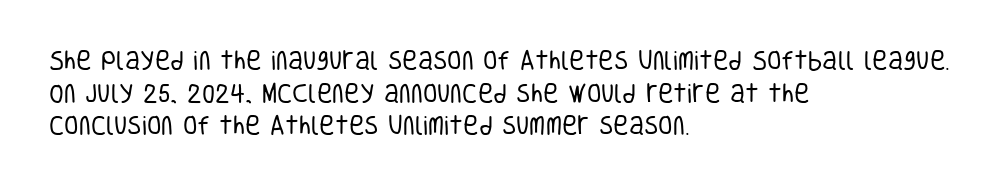
The axis of the letterforms is exactly vertical. Here the glyphs are tracked normally, forming tight word shapes. Descenders hang freely into open space. Line beginnings align vertically; line endings do not. The rows are spaced the way most documents space them.
